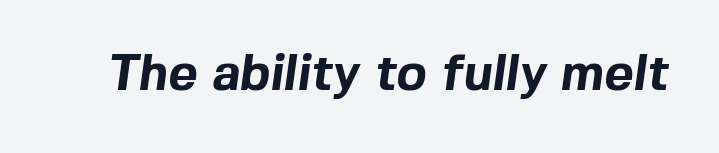
Bare-footed words on every line. You can tell from the bare stems that sans-serif type was used. Inter-character spacing is left at the font's built-in metrics. Each letter keeps its own natural width here, so spacing adapts to shape.
